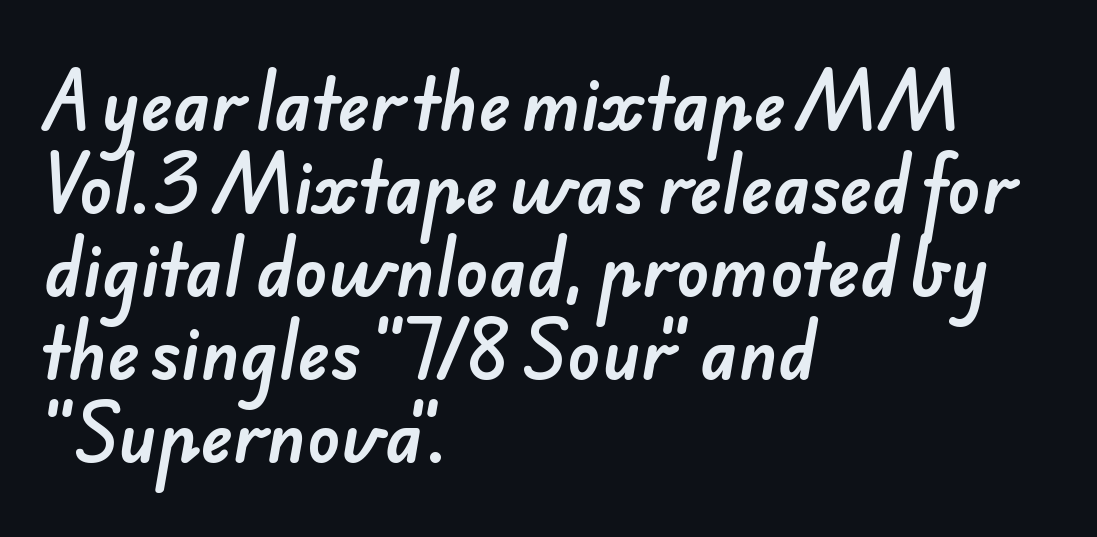
The compositor pushed each line to the left boundary. You could not count columns in this text — the font is proportionally spaced. Letter spacing: default. Beneath every word, the page is bare.
